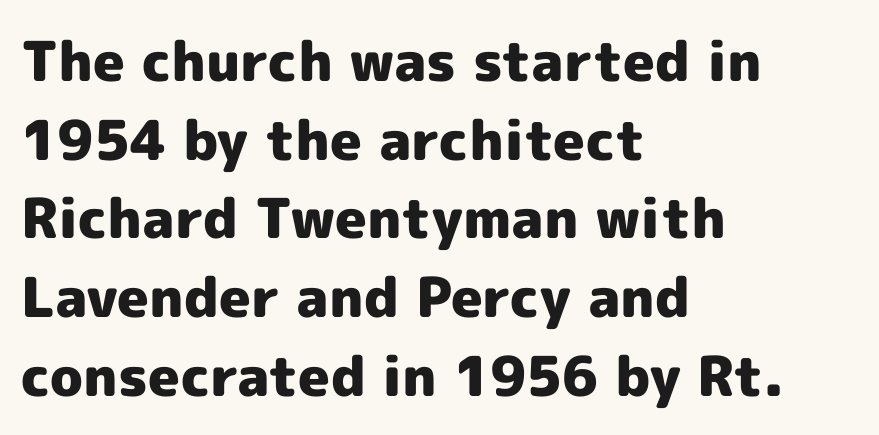
{"serif": "no", "italic": "no", "bold": "yes", "weight": "heavy", "width": "normal", "x_height": "medium", "monospaced": "no", "underline": "no", "align": "left", "line_spacing": "normal", "line_spacing_ratio": 1.43, "letter_spacing": "normal", "letter_spacing_em": 0.0, "glyph_px": 55}
